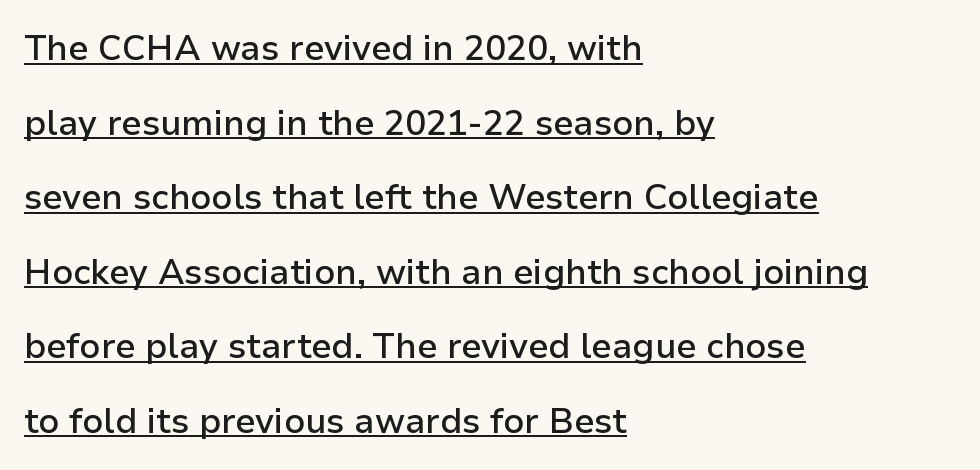
{"serif": "no", "italic": "no", "bold": "semi", "weight": "semibold", "width": "normal", "stroke_contrast": "low", "x_height": "medium", "monospaced": "no", "underline": "yes", "align": "left", "line_spacing": "loose", "line_spacing_ratio": 2.13, "letter_spacing": "normal", "letter_spacing_em": 0.0, "glyph_px": 35}
